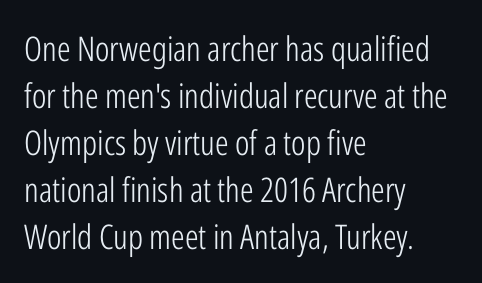
Note the varied advance widths — an 'i' is clearly narrower than an 'm'. Ascenders rise straight up at ninety degrees. Typeset ragged right — the left edge is the straight one. Plain, unruled lines of type. The rendering keeps characters at their native spacing. Font category for this specimen: sans-serif.
